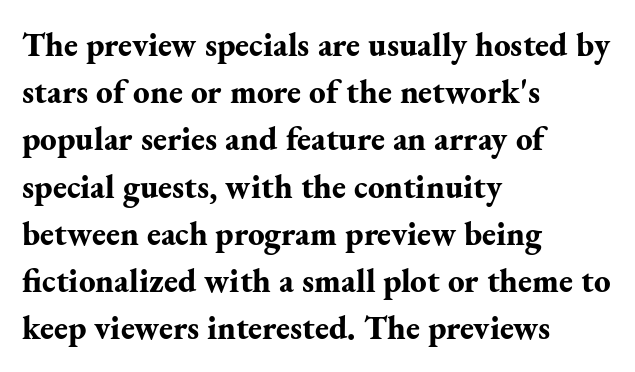
The image shows 33 px bold serif type, upright; set left-aligned, normal line spacing (1.43x), normal letter spacing, not underlined; medium stroke contrast and a small x-height.
